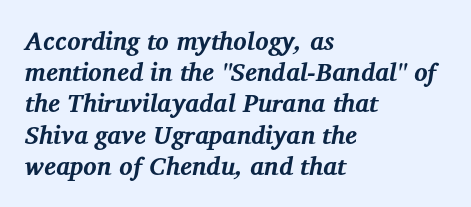
Q: Is the text bold? A: Yes.
Q: Is the text italic (slanted)? A: Yes, it leans right by about 12 degrees.
Q: Is the text underlined? A: No.
Q: How is the paragraph aligned? A: Left-aligned.
Q: Is the spacing between letters normal or unusually wide? A: Normal.
Q: Is the spacing between lines tight, normal or loose? A: Normal.
